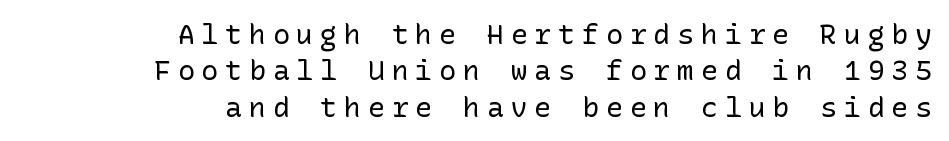
{"serif": "no", "italic": "no", "bold": "no", "weight": "regular", "width": "normal", "stroke_contrast": "low", "x_height": "medium", "underline": "no", "align": "right", "line_spacing": "normal", "line_spacing_ratio": 1.3, "letter_spacing": "wide", "letter_spacing_em": 0.25, "glyph_px": 28}
